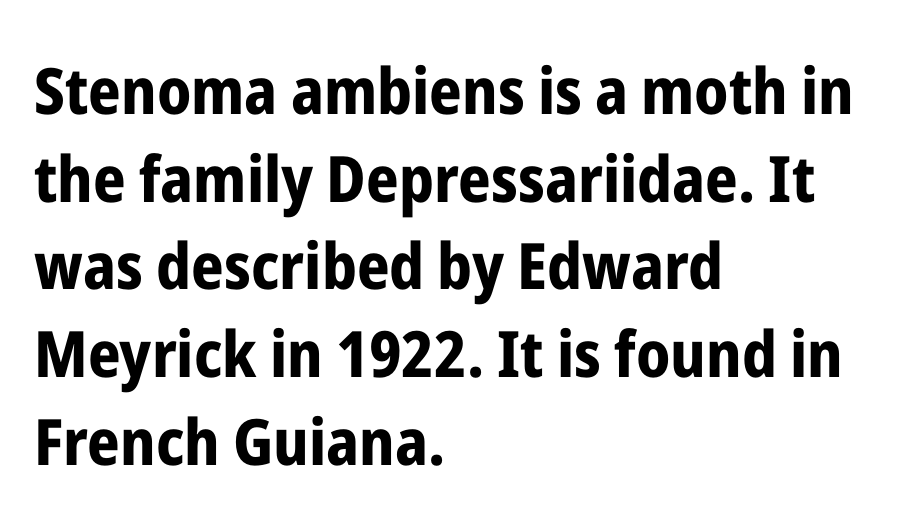
The image shows 64 px bold, condensed sans-serif type, upright; set left-aligned, normal line spacing (1.37x), normal letter spacing, not underlined; low stroke contrast and a medium x-height.
